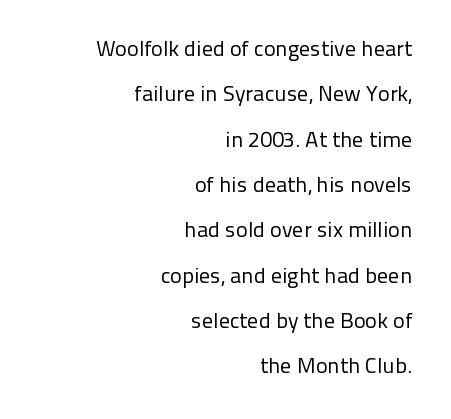
{"italic": "no", "bold": "no", "underline": "no", "align": "right", "line_spacing": "loose", "line_spacing_ratio": 2.06, "letter_spacing": "normal", "letter_spacing_em": 0.0, "glyph_px": 22}
